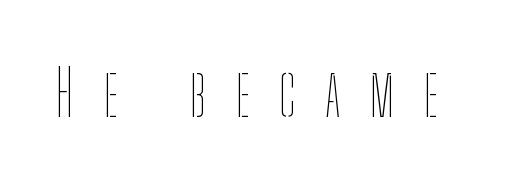
{"italic": "no", "bold": "no", "weight": "thin", "width": "condensed", "stroke_contrast": "low", "x_height": "medium", "monospaced": "no", "underline": "no", "letter_spacing": "wide", "letter_spacing_em": 0.46, "glyph_px": 63}
